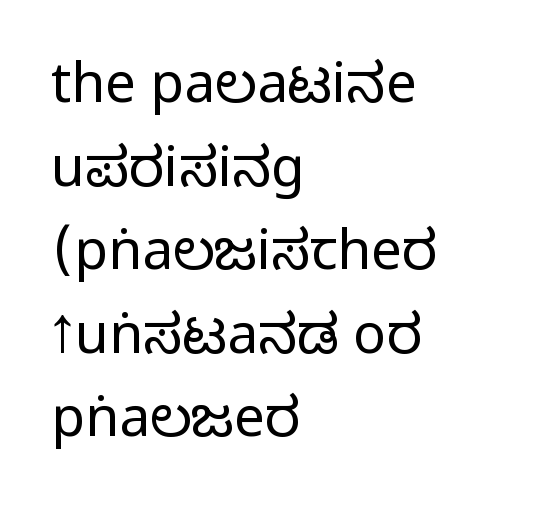
The image shows 55 px regular-weight, condensed sans-serif type, upright; set left-aligned, normal line spacing (1.52x), normal letter spacing, not underlined; low stroke contrast and a large x-height.
